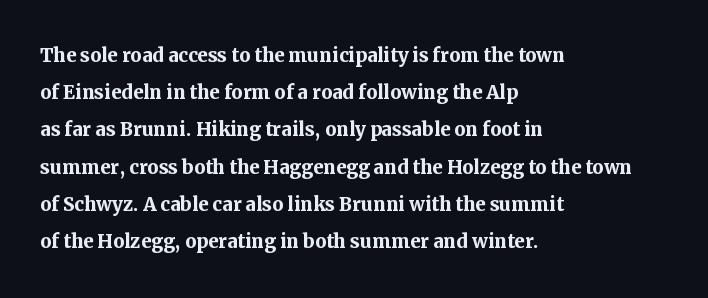
The image shows 25 px bold type, upright; set left-aligned, normal line spacing (1.49x), normal letter spacing, not underlined.
